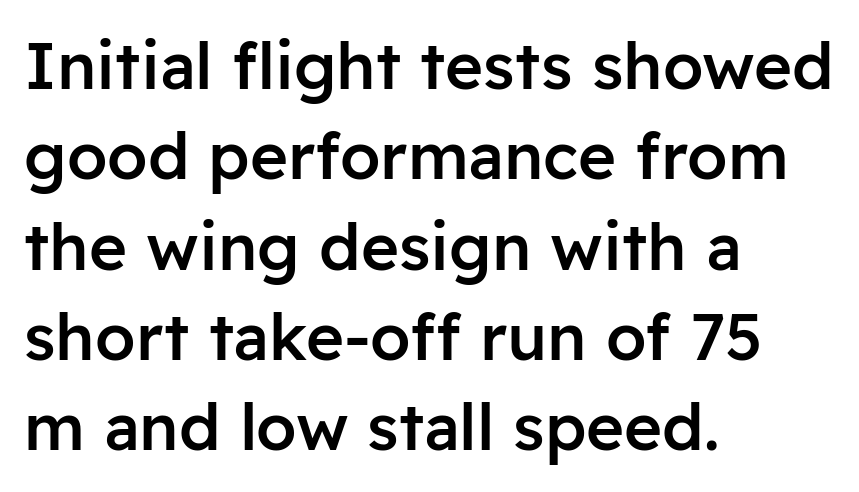
Q: Is the text bold? A: Semi-bold.
Q: Is the text italic (slanted)? A: No, it is upright.
Q: Is the typeface a serif or a sans-serif typeface? A: Sans-serif.
Q: Is the text underlined? A: No.
Q: How is the paragraph aligned? A: Left-aligned.
Q: Is the spacing between letters normal or unusually wide? A: Normal.
Q: Is the spacing between lines tight, normal or loose? A: Normal.
Q: Width (condensed, normal, or wide)? A: Normal.
Q: Stroke contrast? A: Low.
Q: x-height? A: Medium.
Q: Monospaced? A: No.
